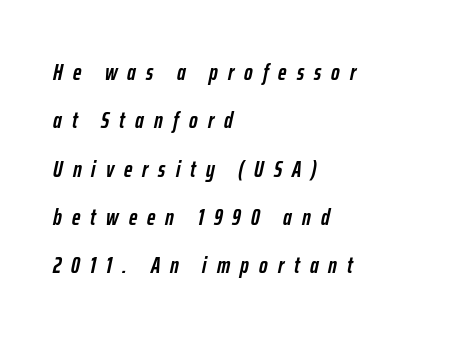
{"italic": "yes", "lean": "right", "slant_degrees": 12, "bold": "yes", "underline": "no", "align": "left", "line_spacing": "loose", "line_spacing_ratio": 2.1, "letter_spacing": "wide", "letter_spacing_em": 0.44, "glyph_px": 23}
